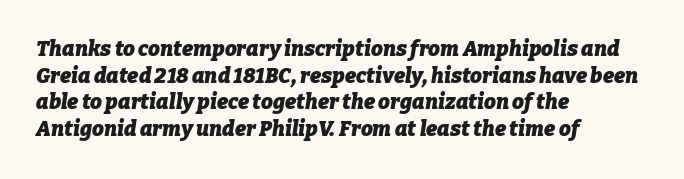
Typographic density is high because the face is bold. Does the lettering tilt? It does — this is italic. Only glyphs here, with clear space below each row. Where is the straight margin? On the left.
